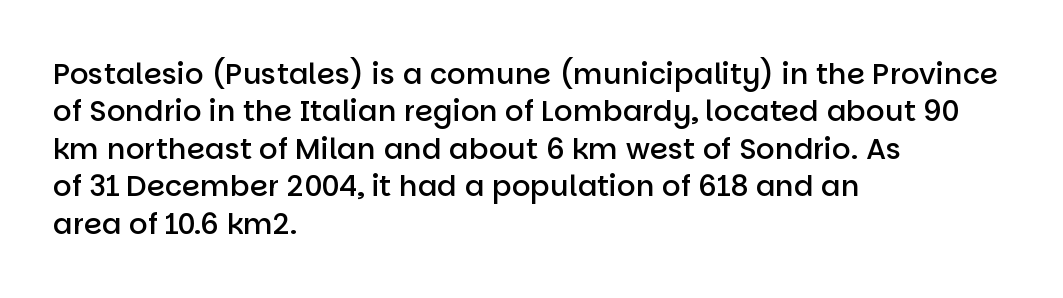
{"serif": "no", "italic": "no", "bold": "semi", "weight": "semibold", "width": "normal", "stroke_contrast": "low", "x_height": "large", "monospaced": "no", "underline": "no", "align": "left", "line_spacing": "normal", "line_spacing_ratio": 1.29, "letter_spacing": "normal", "letter_spacing_em": 0.0, "glyph_px": 29}
